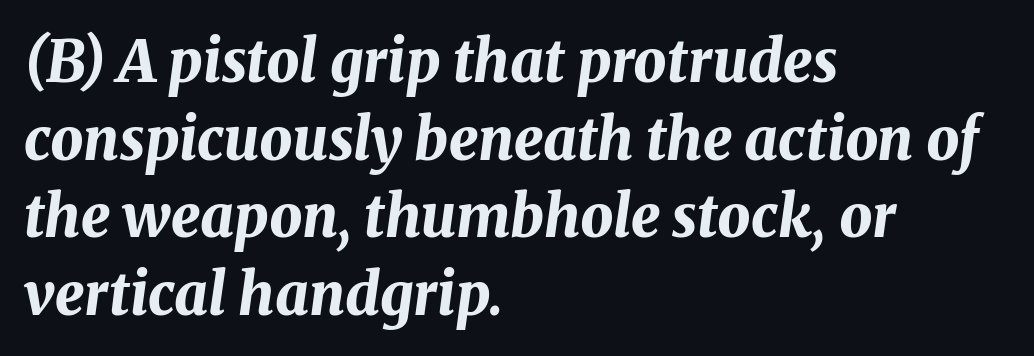
Italic? Definitely — the glyphs are oblique. Students, note that the glyphs here touch the page at normal intervals. The lines sit at an ordinary, default distance from one another. A student would call this left alignment; a typographer would say flush left, rag right. Lines of text with bare space underneath. What weight is shown? A full bold with thick strokes.
